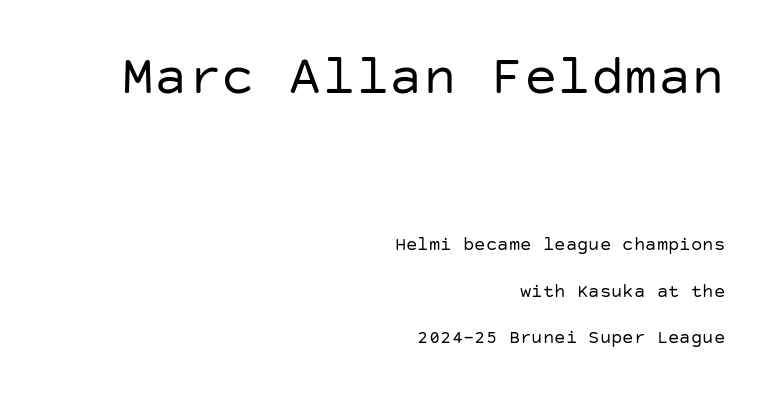
Q: Is the text bold? A: No.
Q: Is the text italic (slanted)? A: No, it is upright.
Q: Is the typeface a serif or a sans-serif typeface? A: Sans-serif.
Q: Is the text underlined? A: No.
Q: How is the paragraph aligned? A: Right-aligned.
Q: Is the spacing between letters normal or unusually wide? A: Normal.
Q: Is the spacing between lines tight, normal or loose? A: Loose.
Q: Which block of text is set in a larger size, the first (top) or the second (bottom)? A: The first (top) one.
Q: Width (condensed, normal, or wide)? A: Normal.
Q: Stroke contrast? A: Low.
Q: x-height? A: Large.
